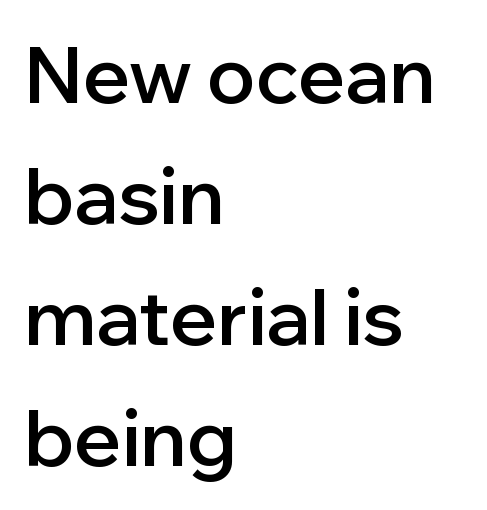
Does the type have serifs? No, each stem ends abruptly. Students, this is semibold: more ink than regular, less than bold. Descenders hang freely into open space. You can tell it's not italic because the verticals are truly vertical. Look at the tracking — it's just the regular setting, nothing added.
